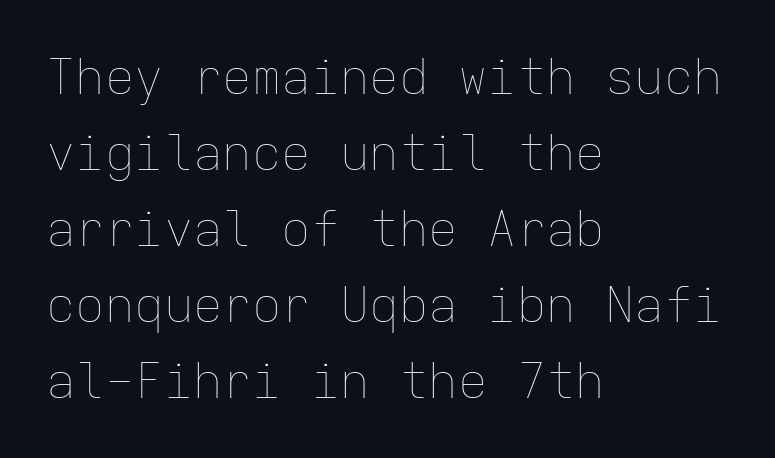
Tracking here is standard; glyphs follow each other at the usual distance. The font's upright variant was chosen for this text. Descenders are the only things crossing below the line. A classic flush-left, rag-right setting is used for this passage. Weight: in the light-to-regular range. These lines are rendered in a fixed-pitch font.
